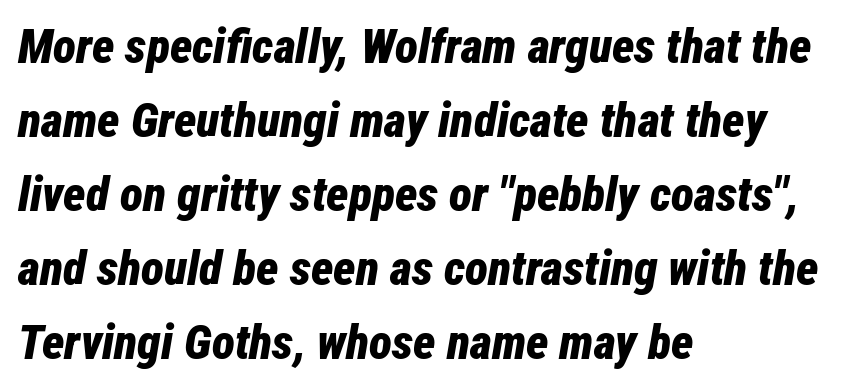
The image shows 48 px bold, condensed type, italic (leaning right); set left-aligned, normal line spacing (1.54x), normal letter spacing, not underlined; low stroke contrast and a medium x-height.
